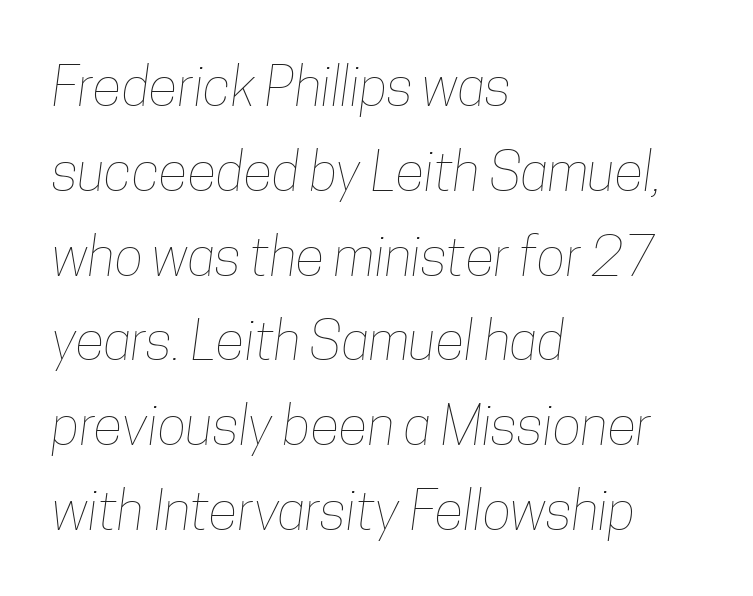
Counters stay open thanks to moderate or lighter strokes. Underlining? Definitely not there. Spacing between characters is what you'd get straight out of the box. The passage is arranged the way most books set body copy — flush left. The rendering uses natural spacing where letterforms have individual widths.
